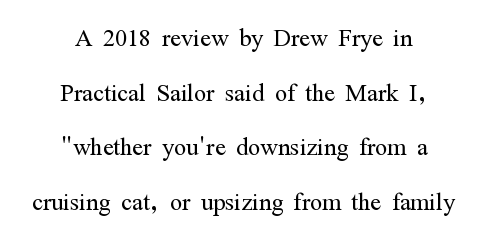
The passage shown is typeset with a serif family. Leftover space on each line is divided equally before and after the words. Here the designer chose a conventional face with non-uniform glyph widths. Rule under the text: the space is simply empty.
